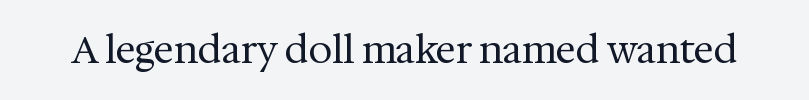
Decoration check: the copy has no underline. Note: serifs present on the glyphs. The passage shown is typed in a proportional face where columns would drift. How are the letters spaced? Ordinarily, with no added tracking. Weight: regular or lighter. Posture: vertical.
